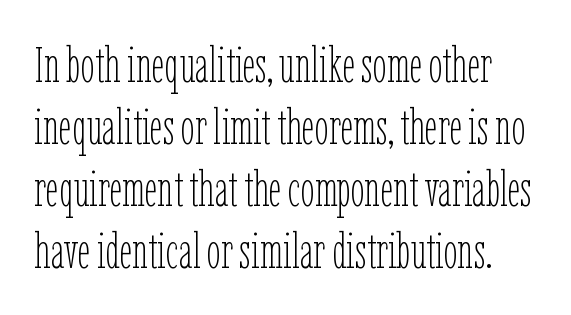
Q: Is the text bold? A: No.
Q: Is the text italic (slanted)? A: No, it is upright.
Q: Is the text underlined? A: No.
Q: Is the spacing between letters normal or unusually wide? A: Normal.
Q: Width (condensed, normal, or wide)? A: Condensed.
Q: Stroke contrast? A: Low.
Q: x-height? A: Medium.
Q: Monospaced? A: No.
